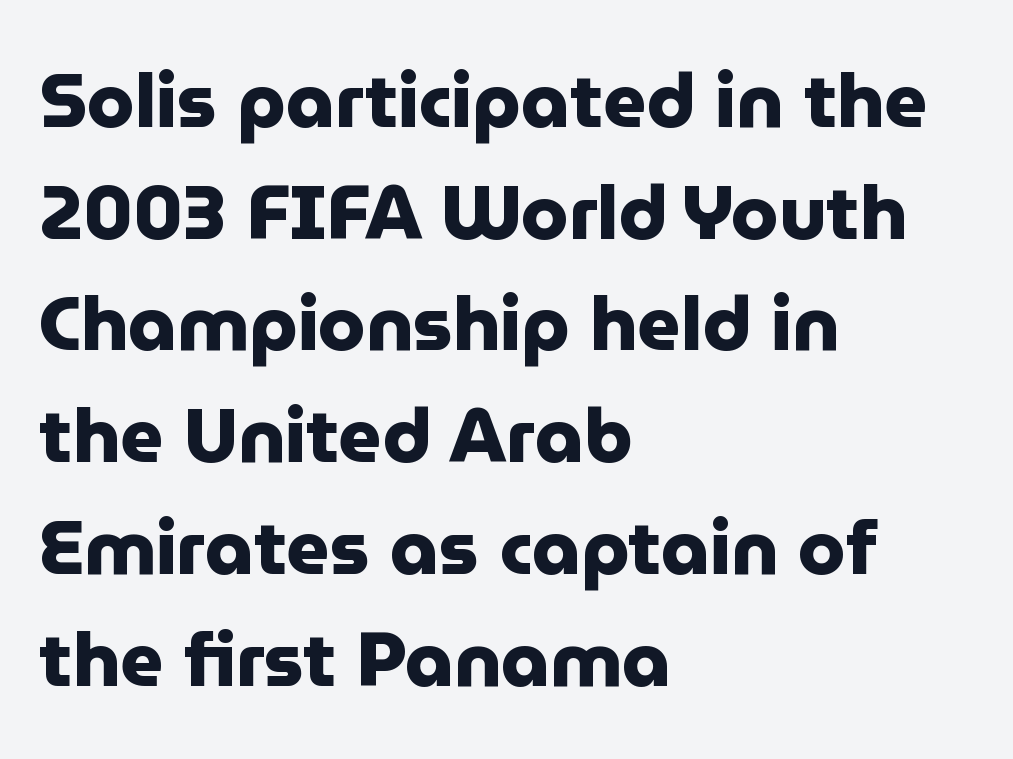
{"serif": "no", "italic": "no", "bold": "yes", "weight": "heavy", "width": "normal", "stroke_contrast": "low", "x_height": "medium", "monospaced": "no", "underline": "no", "align": "left", "line_spacing": "normal", "line_spacing_ratio": 1.47, "letter_spacing": "normal", "letter_spacing_em": 0.0, "glyph_px": 76}
